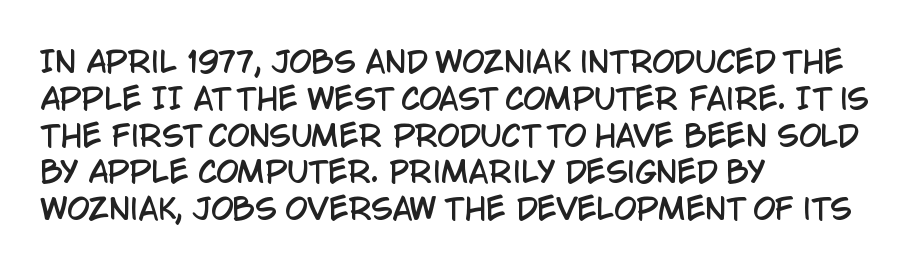
{"serif": "no", "italic": "no", "width": "condensed", "stroke_contrast": "low", "x_height": "large", "monospaced": "no", "underline": "no", "align": "left", "line_spacing": "normal", "line_spacing_ratio": 1.27, "letter_spacing": "normal", "letter_spacing_em": 0.0, "glyph_px": 29}
